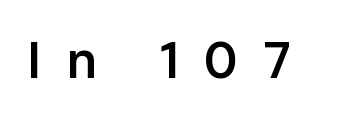
The image shows 51 px semibold sans-serif type, upright; set unusually wide letter spacing (+0.49 em), not underlined; low stroke contrast and a medium x-height.
